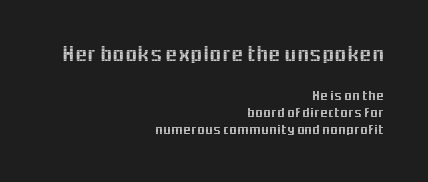
Is there any slant? The stems are plumb. There is no visible air inserted between adjacent glyphs. If you drew a ruler down the right edge, every line would touch it. Does the bottom block carry the larger type? No, the top block does.
